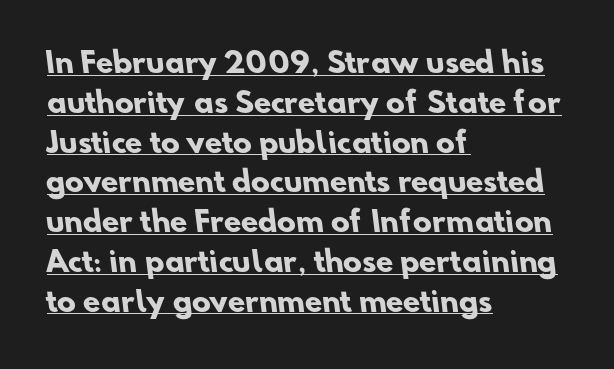
Whoever set this chose a conventional vertical rhythm. Emphasis by weight is at full strength: bold. These lines are rendered in a variable-pitch font. Type style note: lacks serifs. Does extra space separate the letters? No, they use regular spacing. Is there an underline? Yes — a line sits under the letters.
